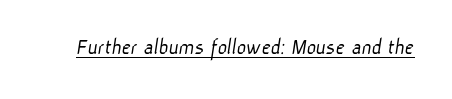
{"bold": "no", "underline": "yes", "letter_spacing": "normal", "letter_spacing_em": 0.0, "glyph_px": 23}
